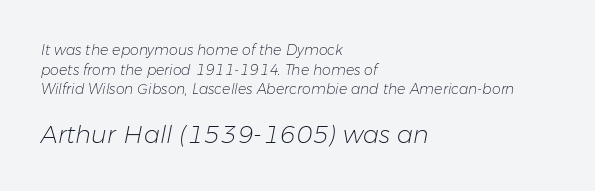
Q: Is the text bold? A: No.
Q: Is the text italic (slanted)? A: Yes, it leans right by about 11 degrees.
Q: Is the text underlined? A: No.
Q: How is the paragraph aligned? A: Left-aligned.
Q: Is the spacing between letters normal or unusually wide? A: Normal.
Q: Is the spacing between lines tight, normal or loose? A: Normal.
Q: Which block of text is set in a larger size, the first (top) or the second (bottom)? A: The second (bottom) one.
